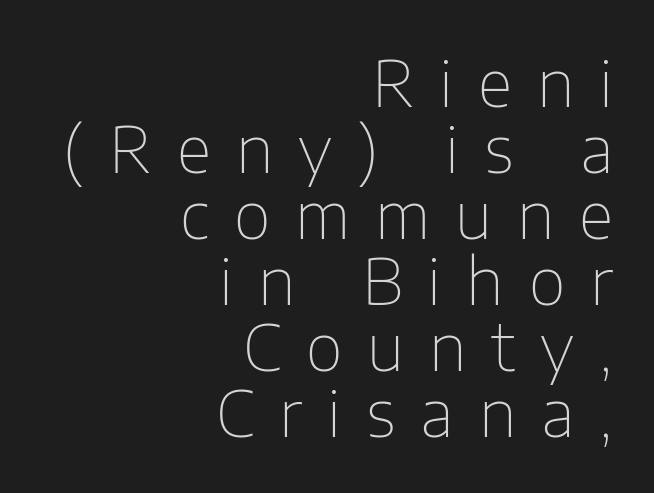
The image shows 64 px thin sans-serif type, upright; set right-aligned, tight line spacing (1.03x), unusually wide letter spacing (+0.39 em), not underlined; low stroke contrast and a medium x-height.
